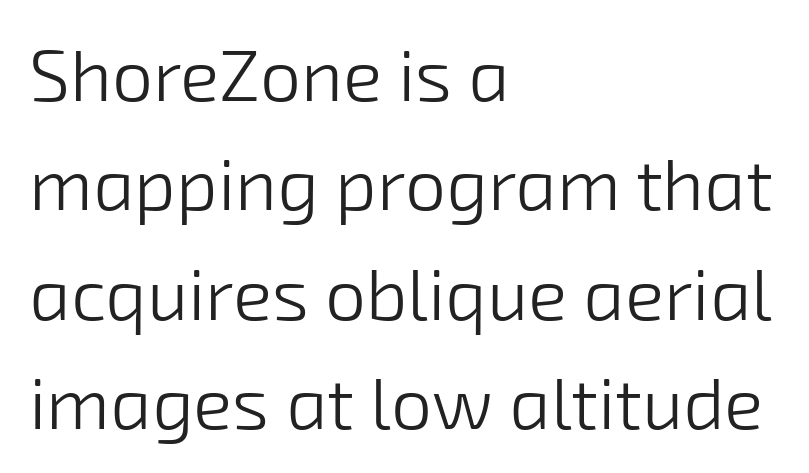
Q: Is the text bold? A: No.
Q: Is the typeface a serif or a sans-serif typeface? A: Sans-serif.
Q: Is the text underlined? A: No.
Q: How is the paragraph aligned? A: Left-aligned.
Q: Is the spacing between letters normal or unusually wide? A: Normal.
Q: Is the spacing between lines tight, normal or loose? A: Normal.
Q: Width (condensed, normal, or wide)? A: Normal.
Q: Stroke contrast? A: Low.
Q: x-height? A: Medium.
Q: Monospaced? A: No.
